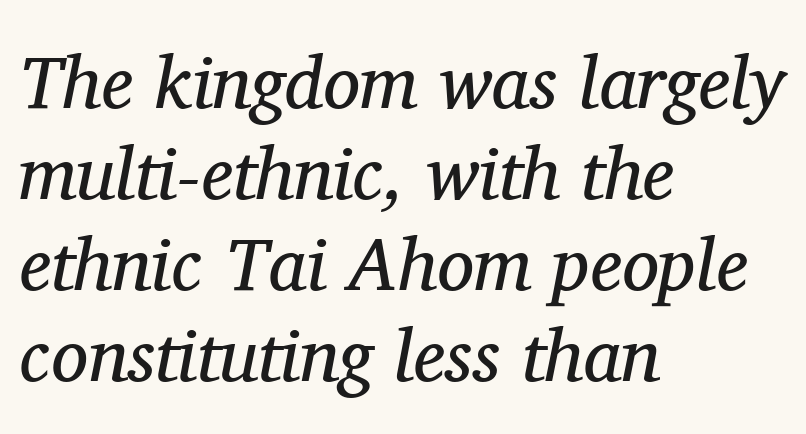
The image shows 74 px regular-weight serif type, italic (leaning right); set left-aligned, line spacing 1.23x, normal letter spacing, not underlined; medium stroke contrast and a medium x-height.
